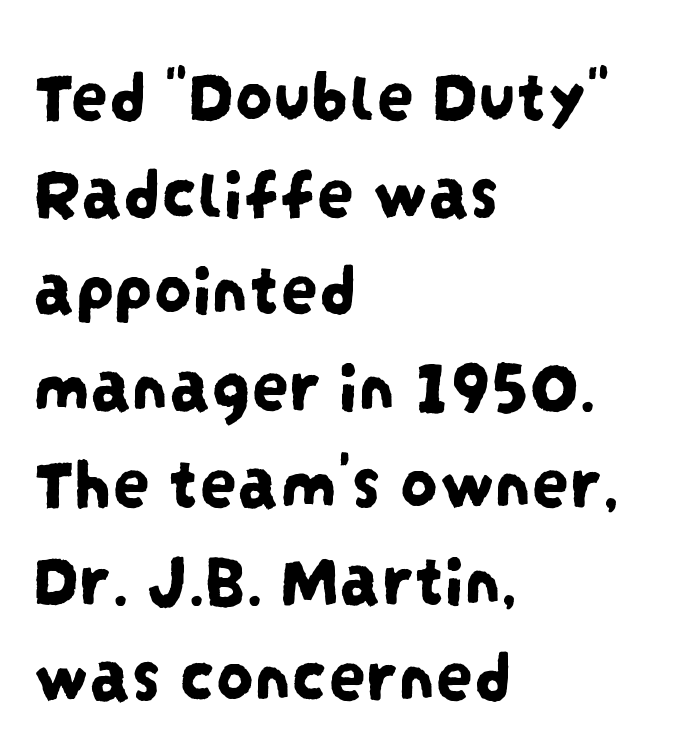
Q: Is the typeface a serif or a sans-serif typeface? A: Sans-serif.
Q: Is the text underlined? A: No.
Q: How is the paragraph aligned? A: Left-aligned.
Q: Is the spacing between letters normal or unusually wide? A: Normal.
Q: Is the spacing between lines tight, normal or loose? A: Normal.
Q: Width (condensed, normal, or wide)? A: Condensed.
Q: Stroke contrast? A: Low.
Q: x-height? A: Large.
Q: Monospaced? A: No.
